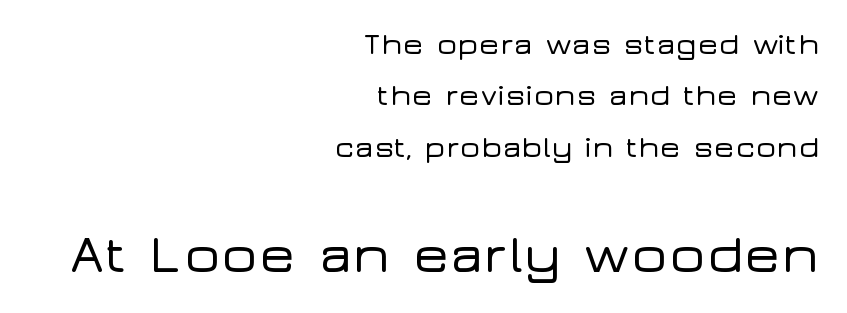
One glance says typical: line gaps are just what's usual. Descenders hang freely into open space. Each letter keeps its own natural width here, so spacing adapts to shape. Leftover space on each line is placed entirely before the opening word.
